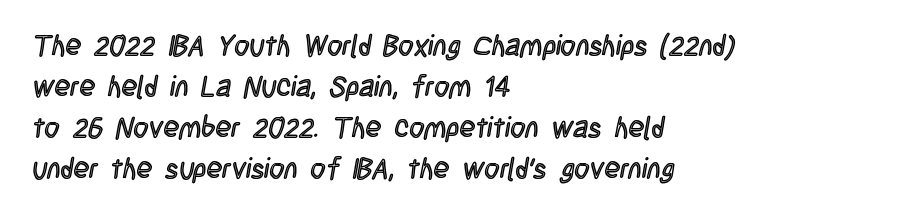
Q: Is the text italic (slanted)? A: Yes.
Q: Is the text underlined? A: No.
Q: How is the paragraph aligned? A: Left-aligned.
Q: Is the spacing between letters normal or unusually wide? A: Normal.
Q: Is the spacing between lines tight, normal or loose? A: Normal.
Q: Width (condensed, normal, or wide)? A: Condensed.
Q: x-height? A: Large.
Q: Monospaced? A: No.
